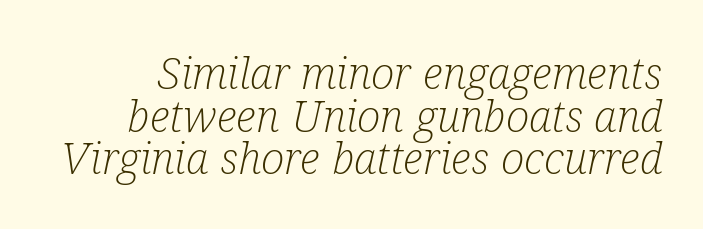
A typesetter would call this proportional, since set widths differ per character. Stems here are at most as thick as an everyday book face. Rendered with sloped, italic letterforms. The passage shown is not underscored anywhere. The face used here is seriffed, in the tradition of book romans. This rendering leaves character spacing at its baseline value.
